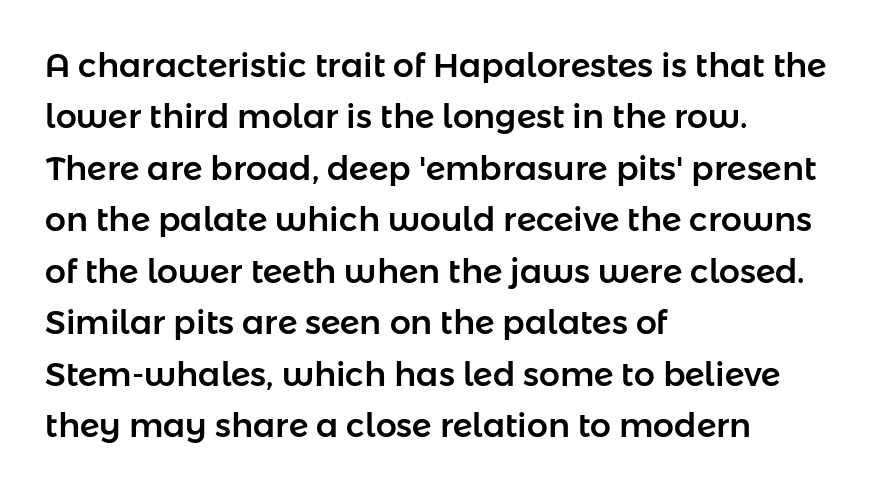
The image shows 33 px sans-serif type, upright; set left-aligned, normal line spacing (1.56x), normal letter spacing, not underlined; low stroke contrast and a medium x-height.
